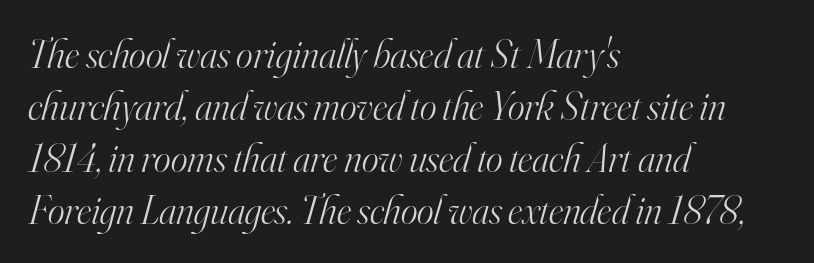
Every row of glyphs begins at an identical x-position on the left. How would I describe the line gaps? Plain and ordinary. Lines of text with bare space underneath. Nobody touched the tracking dial on this one. Stems and bowls with no extra thickness — not bold. Spacing verdict: proportional, widths tailored to each character.
